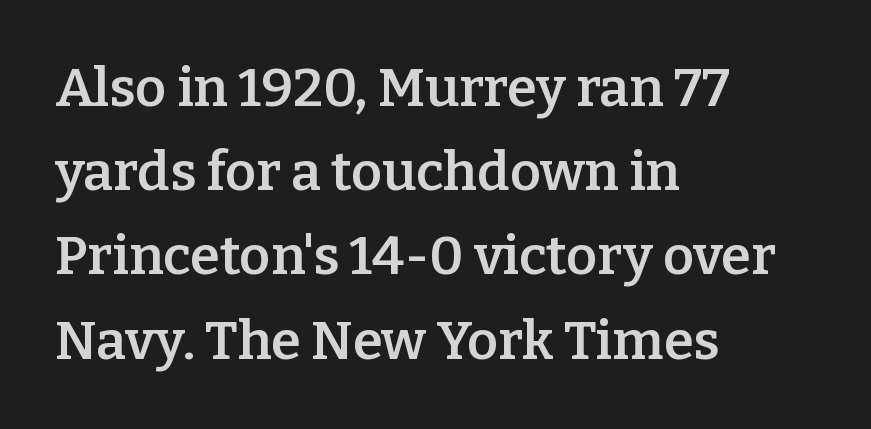
Q: Is the text bold? A: Semi-bold.
Q: Is the text italic (slanted)? A: No, it is upright.
Q: Is the typeface a serif or a sans-serif typeface? A: Serif.
Q: Is the text underlined? A: No.
Q: How is the paragraph aligned? A: Left-aligned.
Q: Is the spacing between letters normal or unusually wide? A: Normal.
Q: Is the spacing between lines tight, normal or loose? A: Normal.
Q: Width (condensed, normal, or wide)? A: Normal.
Q: Stroke contrast? A: Low.
Q: x-height? A: Medium.
Q: Monospaced? A: No.
